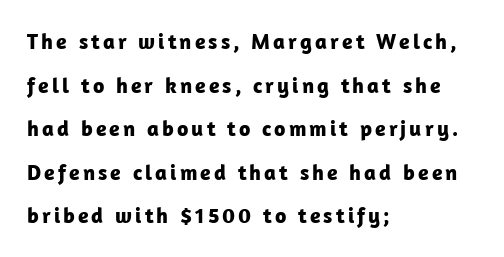
{"italic": "no", "bold": "yes", "underline": "no", "align": "left", "line_spacing": "loose", "line_spacing_ratio": 1.98, "glyph_px": 22}
